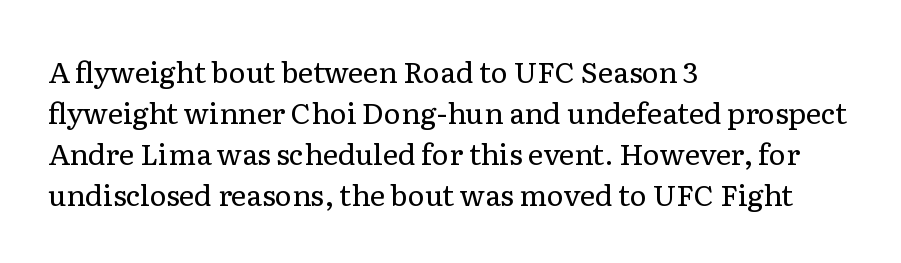
The image shows 29 px regular-weight serif type, upright; set left-aligned, normal line spacing (1.41x), normal letter spacing, not underlined; low stroke contrast and a medium x-height.
